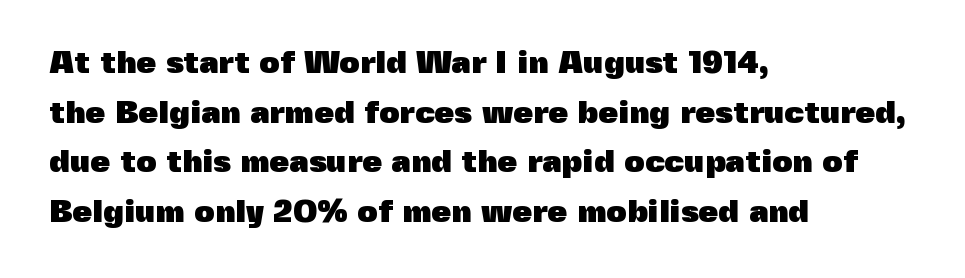
{"serif": "no", "italic": "no", "bold": "yes", "weight": "heavy", "width": "normal", "x_height": "medium", "monospaced": "no", "underline": "no", "align": "left", "line_spacing": "normal", "line_spacing_ratio": 1.55, "letter_spacing": "normal", "letter_spacing_em": 0.0, "glyph_px": 32}
